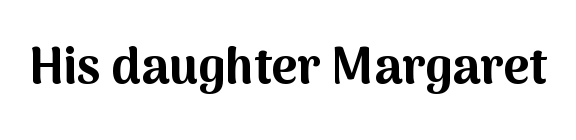
The image shows 50 px bold sans-serif type, upright; set normal letter spacing, not underlined; medium stroke contrast and a medium x-height.
